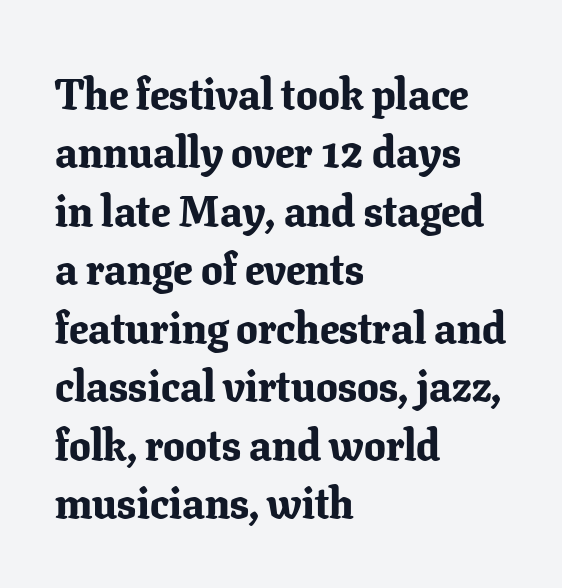
Q: Is the text bold? A: Yes.
Q: Is the text italic (slanted)? A: No, it is upright.
Q: Is the typeface a serif or a sans-serif typeface? A: Serif.
Q: Is the text underlined? A: No.
Q: How is the paragraph aligned? A: Left-aligned.
Q: Is the spacing between letters normal or unusually wide? A: Normal.
Q: Is the spacing between lines tight, normal or loose? A: Normal.
Q: Width (condensed, normal, or wide)? A: Normal.
Q: Stroke contrast? A: Low.
Q: x-height? A: Medium.
Q: Monospaced? A: No.
